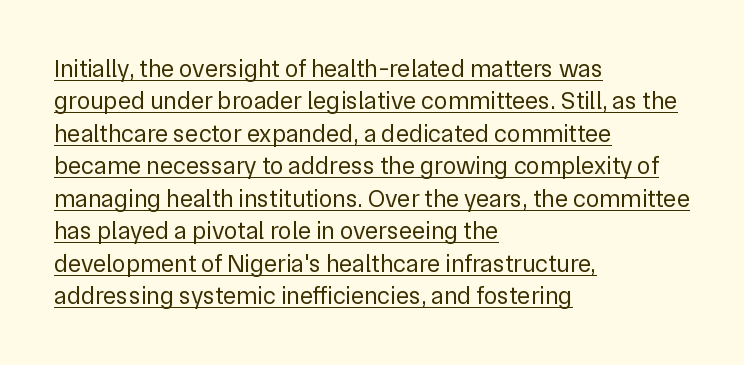
Q: Is the text bold? A: No.
Q: Is the text italic (slanted)? A: No, it is upright.
Q: Is the text underlined? A: Yes.
Q: How is the paragraph aligned? A: Left-aligned.
Q: Is the spacing between letters normal or unusually wide? A: Normal.
Q: Is the spacing between lines tight, normal or loose? A: Normal.
